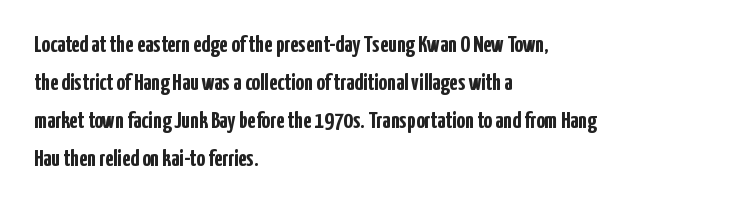
Q: Is the text bold? A: Yes.
Q: Is the text italic (slanted)? A: No, it is upright.
Q: Is the text underlined? A: No.
Q: How is the paragraph aligned? A: Left-aligned.
Q: Is the spacing between letters normal or unusually wide? A: Normal.
Q: Is the spacing between lines tight, normal or loose? A: Normal.
